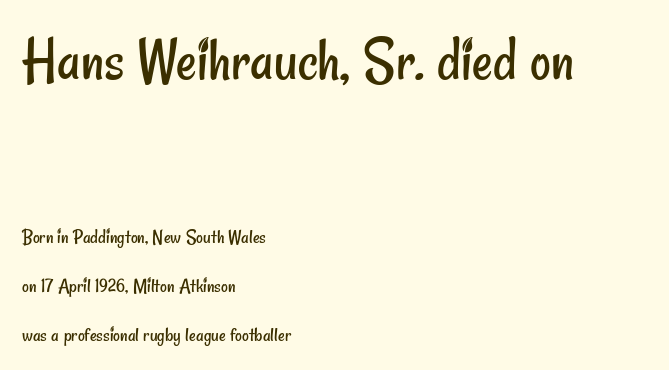
The image shows 64 px regular-weight, condensed sans-serif type; set left-aligned, loose line spacing (2.35x), normal letter spacing, not underlined; the first (top) block is 3.05x larger; low stroke contrast and a small x-height.
